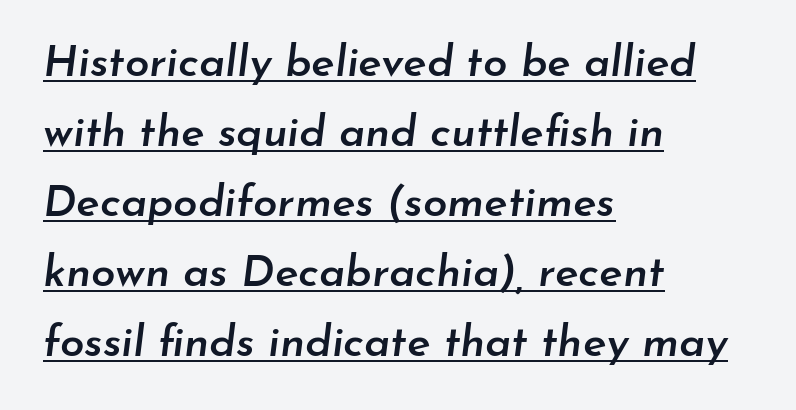
Posture: slanted. A bit beefed up — I'd call it semibold rather than bold. This sample has the flowing, uneven cadence of proportional lettering. The block of text has a typical density, with ordinary space between rows. This sample carries an underscore along the baseline area.
